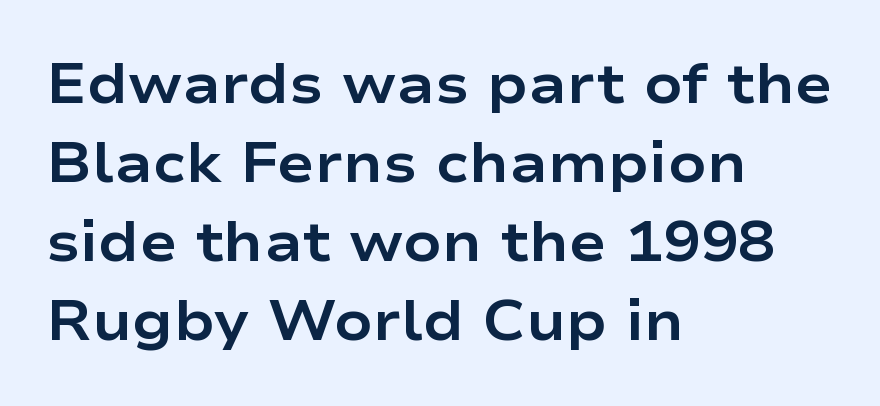
Q: Is the text bold? A: Yes.
Q: Is the text italic (slanted)? A: No, it is upright.
Q: Is the typeface a serif or a sans-serif typeface? A: Sans-serif.
Q: Is the text underlined? A: No.
Q: How is the paragraph aligned? A: Left-aligned.
Q: Is the spacing between letters normal or unusually wide? A: Normal.
Q: Is the spacing between lines tight, normal or loose? A: Normal.
Q: Width (condensed, normal, or wide)? A: Wide.
Q: Stroke contrast? A: Low.
Q: x-height? A: Medium.
Q: Monospaced? A: No.
